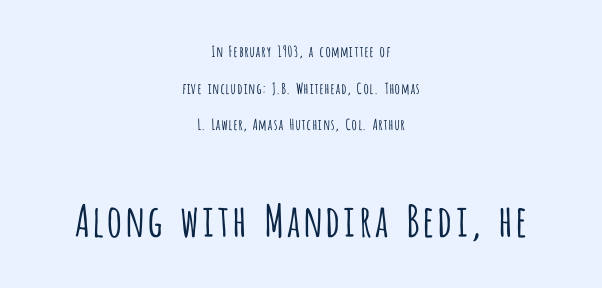
The image shows 44 px light, condensed sans-serif type, upright; set centered, loose line spacing (2.44x), normal letter spacing, not underlined; the second (bottom) block is 2.93x larger; low stroke contrast and a large x-height.
